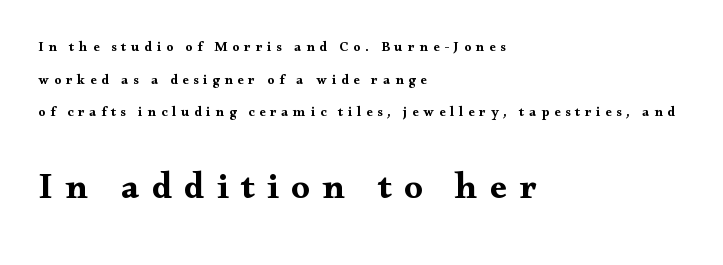
{"serif": "yes", "italic": "no", "bold": "yes", "weight": "bold", "width": "wide", "stroke_contrast": "medium", "x_height": "small", "monospaced": "no", "underline": "no", "align": "left", "line_spacing": "loose", "line_spacing_ratio": 2.33, "letter_spacing": "wide", "letter_spacing_em": 0.34, "larger_block": "second", "size_ratio": 2.64, "glyph_px": 37}
